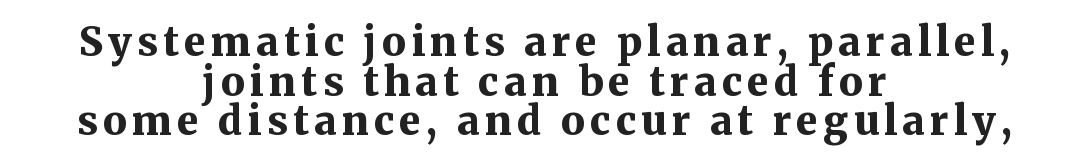
The image shows 40 px bold serif type, upright; set centered, tight line spacing (0.99x), not underlined; medium stroke contrast and a medium x-height.
